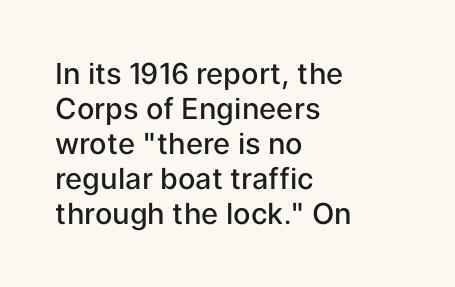
{"serif": "no", "italic": "no", "bold": "semi", "weight": "semibold", "width": "normal", "stroke_contrast": "low", "x_height": "medium", "monospaced": "no", "underline": "no", "align": "left", "line_spacing_ratio": 1.21, "letter_spacing": "normal", "letter_spacing_em": 0.0, "glyph_px": 29}
